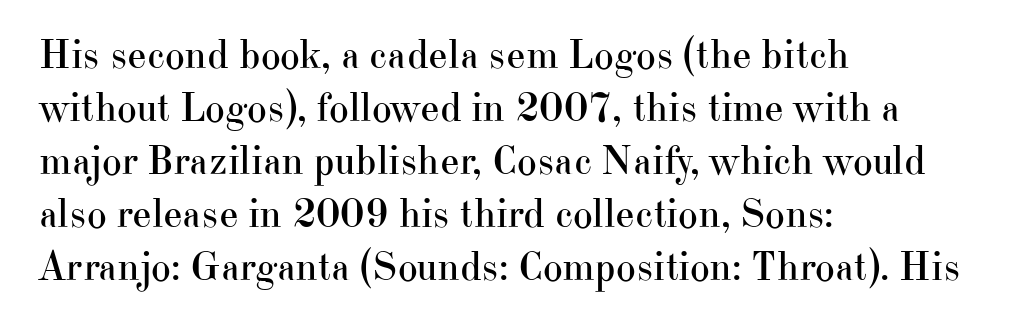
Q: Is the text bold? A: No.
Q: Is the text italic (slanted)? A: No, it is upright.
Q: Is the typeface a serif or a sans-serif typeface? A: Serif.
Q: Is the text underlined? A: No.
Q: How is the paragraph aligned? A: Left-aligned.
Q: Is the spacing between letters normal or unusually wide? A: Normal.
Q: Is the spacing between lines tight, normal or loose? A: Normal.
Q: Width (condensed, normal, or wide)? A: Normal.
Q: Stroke contrast? A: High.
Q: x-height? A: Small.
Q: Monospaced? A: No.
